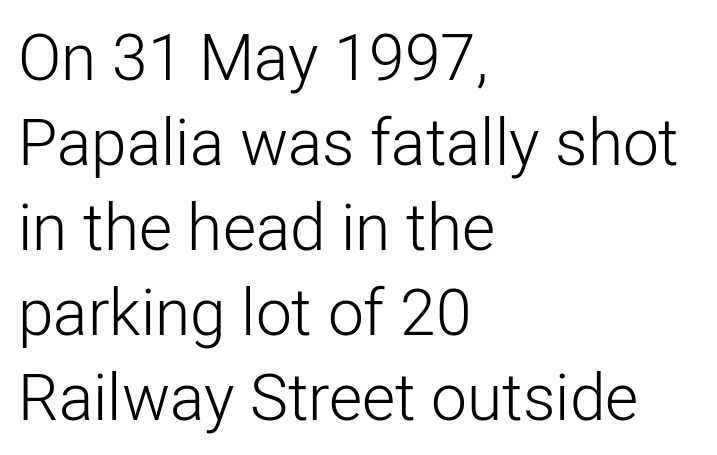
The image shows 64 px light sans-serif type, upright; set left-aligned, normal line spacing (1.33x), normal letter spacing, not underlined; low stroke contrast and a medium x-height.
